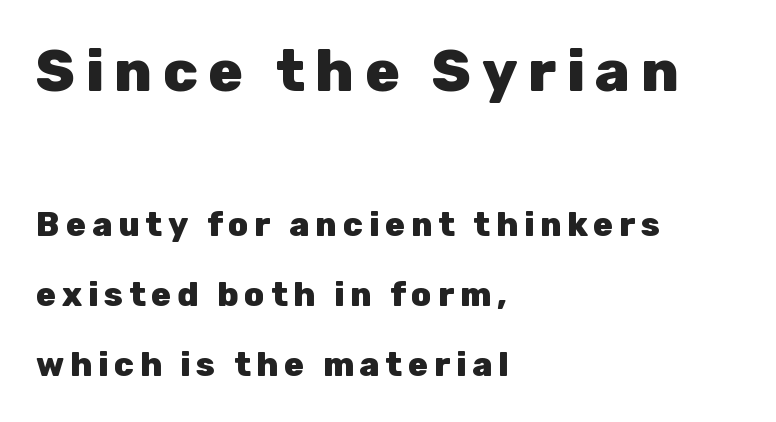
The passage shown begins with its larger block and ends with its smaller one. Every character sits straight up, as roman type does. Teacher's note: observe the even left margin — that is flush-left alignment. Vertical spacing — loose. The gap between lines stays unmarked. As a designer I'd log this as weight 700, bold.
